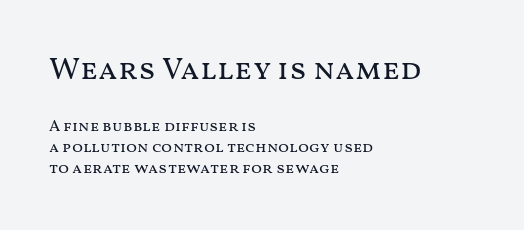
The passage is arranged the way most books set body copy — flush left. Type without underlining. The line-height multiplier appears to be the usual default. This is the regular roman posture of the typeface.
